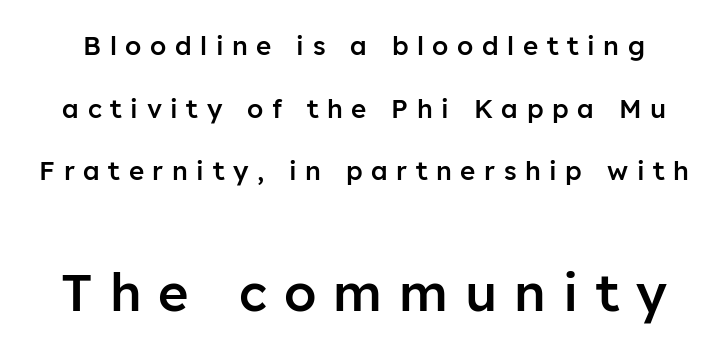
{"serif": "no", "italic": "no", "bold": "semi", "weight": "semibold", "width": "normal", "stroke_contrast": "low", "x_height": "medium", "monospaced": "no", "underline": "no", "line_spacing": "loose", "line_spacing_ratio": 2.41, "letter_spacing": "wide", "letter_spacing_em": 0.33, "larger_block": "second", "size_ratio": 2.0, "glyph_px": 52}
